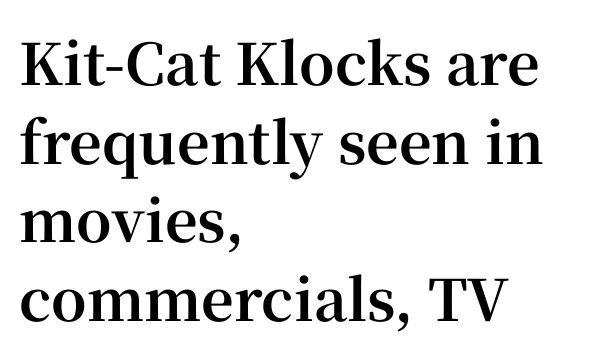
Q: Is the text bold? A: Yes.
Q: Is the text italic (slanted)? A: No, it is upright.
Q: Is the typeface a serif or a sans-serif typeface? A: Serif.
Q: Is the text underlined? A: No.
Q: How is the paragraph aligned? A: Left-aligned.
Q: Is the spacing between letters normal or unusually wide? A: Normal.
Q: Is the spacing between lines tight, normal or loose? A: Normal.
Q: Width (condensed, normal, or wide)? A: Normal.
Q: Stroke contrast? A: High.
Q: x-height? A: Medium.
Q: Monospaced? A: No.
